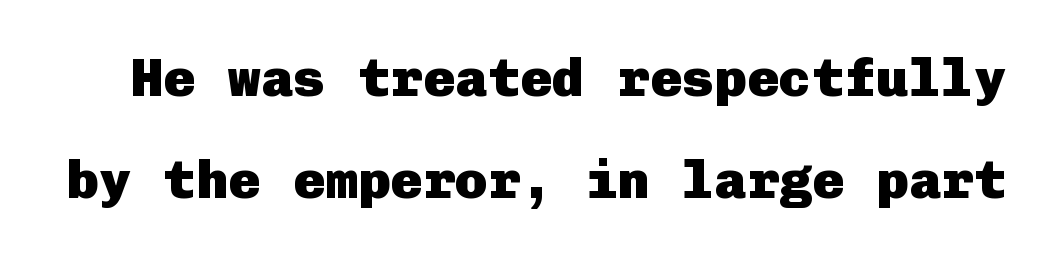
{"serif": "no", "italic": "no", "bold": "yes", "weight": "heavy", "width": "normal", "stroke_contrast": "low", "x_height": "medium", "underline": "no", "line_spacing_ratio": 1.88, "letter_spacing": "normal", "letter_spacing_em": 0.0, "glyph_px": 54}
